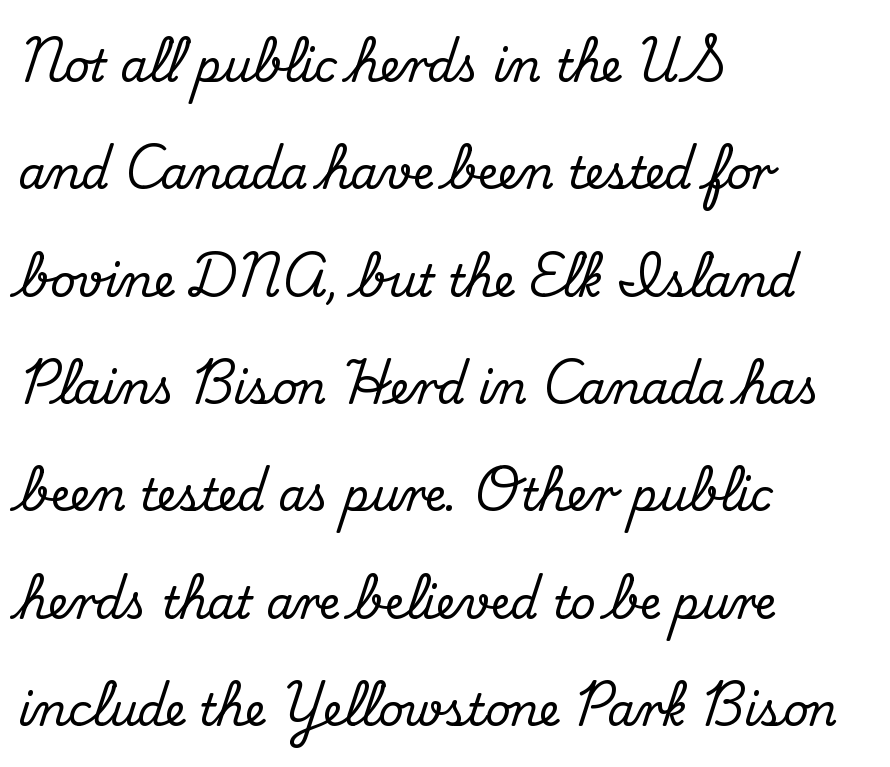
Q: Is the text italic (slanted)? A: Yes.
Q: Is the typeface a serif or a sans-serif typeface? A: Serif.
Q: Is the text underlined? A: No.
Q: How is the paragraph aligned? A: Left-aligned.
Q: Is the spacing between letters normal or unusually wide? A: Normal.
Q: Is the spacing between lines tight, normal or loose? A: Loose.
Q: Width (condensed, normal, or wide)? A: Normal.
Q: Stroke contrast? A: Medium.
Q: x-height? A: Small.
Q: Monospaced? A: No.
